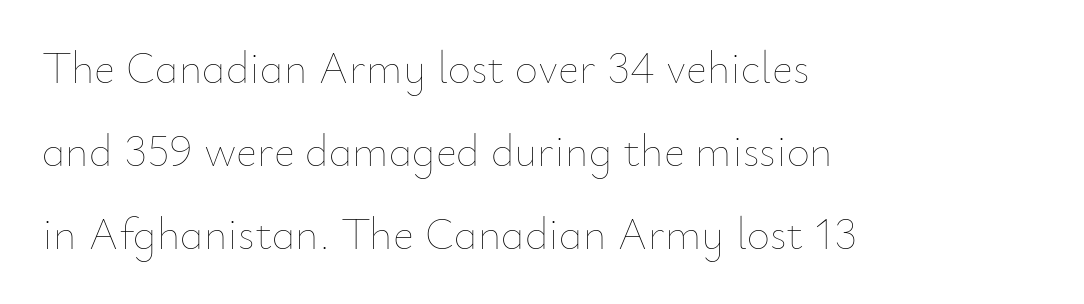
{"italic": "no", "bold": "no", "weight": "thin", "width": "normal", "stroke_contrast": "low", "x_height": "small", "monospaced": "no", "underline": "no", "align": "left", "line_spacing_ratio": 1.84, "letter_spacing": "normal", "letter_spacing_em": 0.0, "glyph_px": 45}
